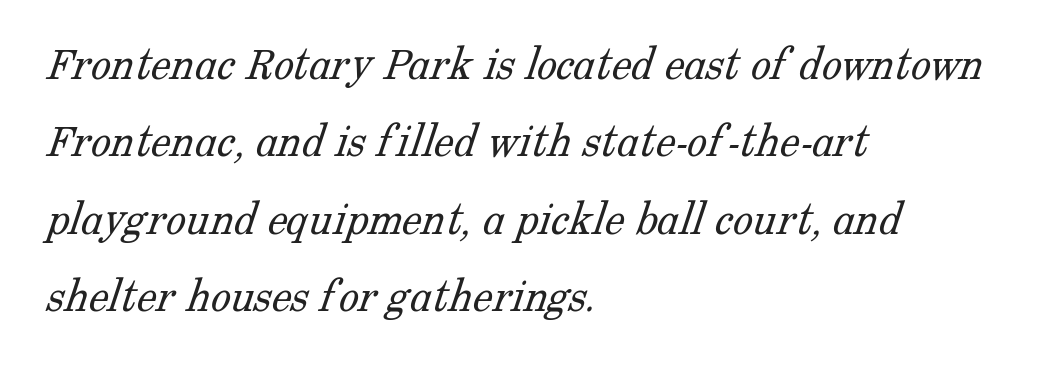
The image shows 50 px light serif type; set left-aligned, normal line spacing (1.55x), normal letter spacing, not underlined; low stroke contrast and a medium x-height.
